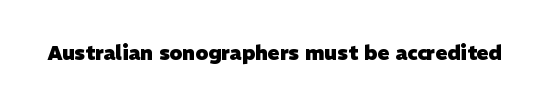
Standard letterfit; no display-style spreading of the glyphs. Plenty of ink on the page — the face is bold. The string is rendered with underlining switched off.
